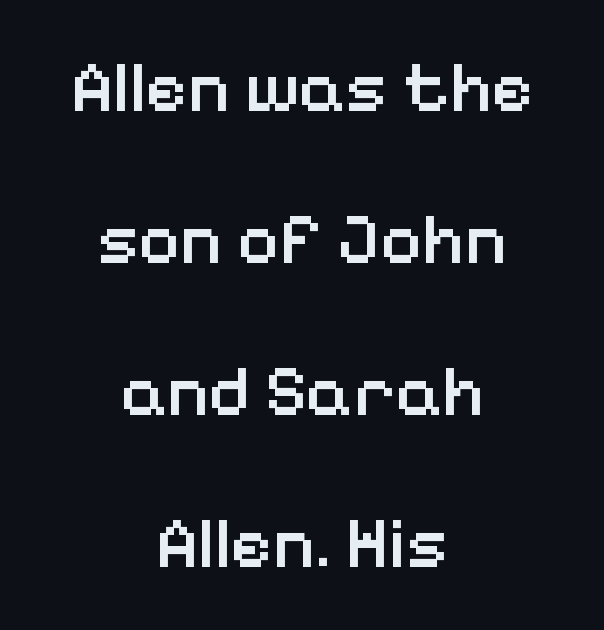
The image shows 72 px semibold sans-serif type, upright; set centered, loose line spacing (2.11x), normal letter spacing, not underlined; low stroke contrast and a medium x-height.
